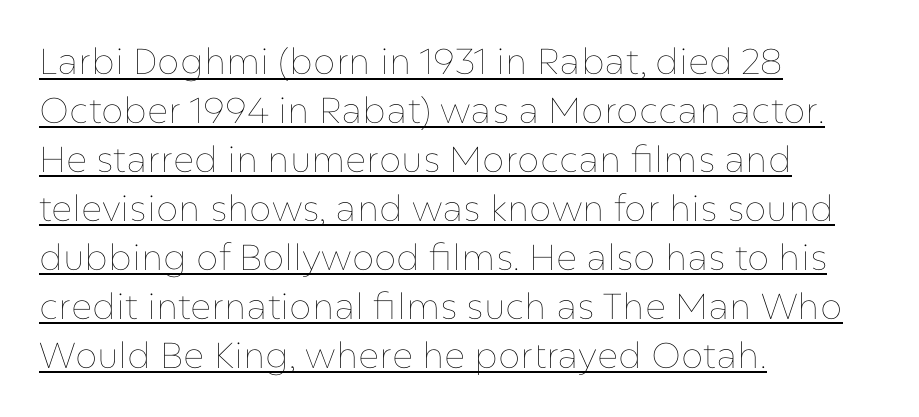
The image shows 36 px thin type, upright; set left-aligned, normal line spacing (1.36x), normal letter spacing, underlined; low stroke contrast and a medium x-height.
